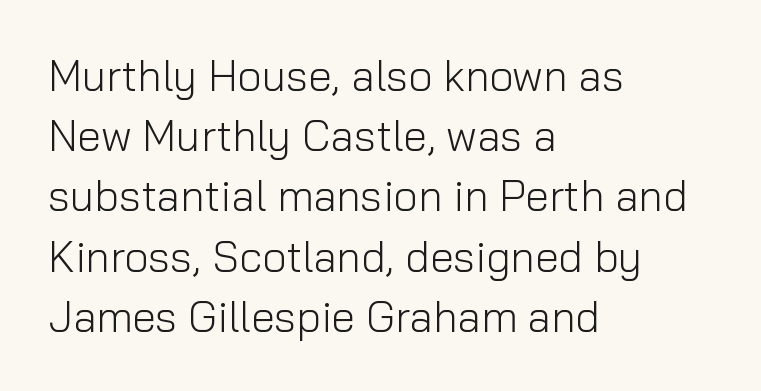
The image shows 43 px light sans-serif type, upright; set left-aligned, normal line spacing (1.4x), normal letter spacing, not underlined; low stroke contrast and a medium x-height.
